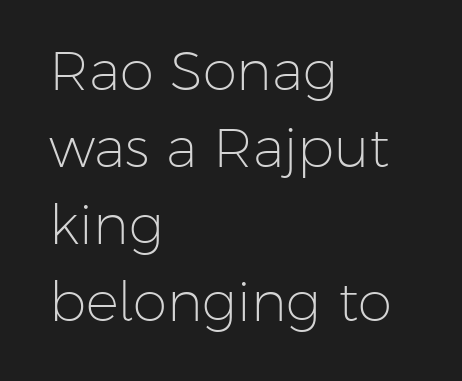
These glyphs show unthickened strokes, regular width or finer. Nothing sits at the stroke ends, so this counts as sans-serif. Honestly, the row spacing looks completely unremarkable. The type sits square on the baseline with zero lean.
